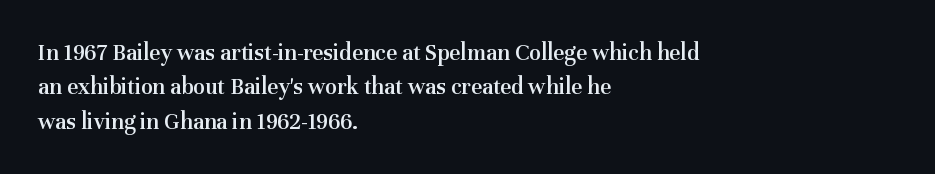
Between one letter and the next there's only the usual sliver of space. Underline: absent. Short and long lines alike share a common starting point at left. Compared with typical paragraphs, the rows here are spaced about the same.
